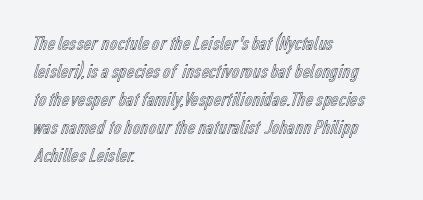
If you measured baseline to baseline, you'd find a middling distance. Descenders are the only things crossing below the line. The lines in this sample share a left origin and differ only in where they stop. Letter spacing: default.
